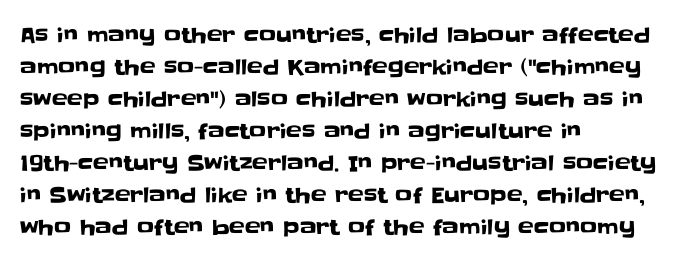
The image shows 21 px text type, upright; set left-aligned, normal line spacing (1.52x), normal letter spacing, not underlined.
